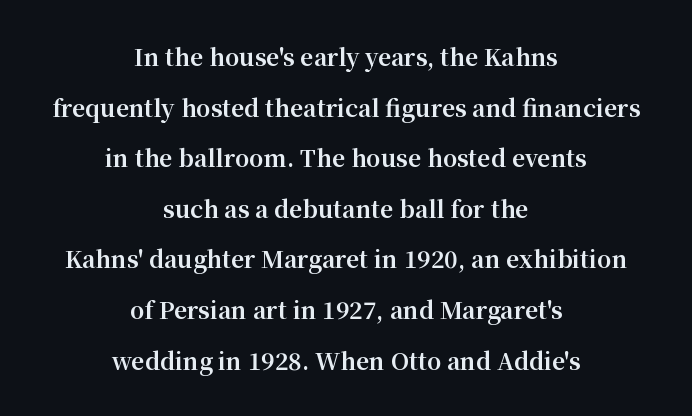
One glance says open: line gaps are wider than usual. The axis of the letterforms is exactly vertical. Beneath every word, the page is bare. The font is running at its bold setting. Is the block centered? Yes — each line is placed symmetrically about the middle. Look at the tracking — it's just the regular setting, nothing added.
